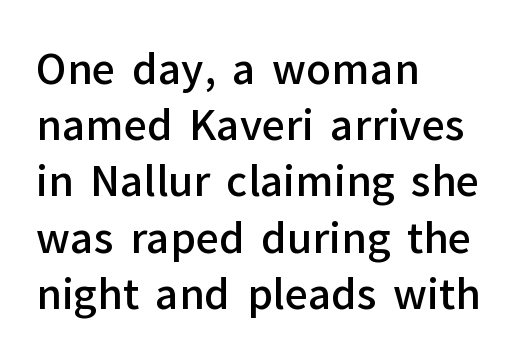
The image shows 41 px semibold sans-serif type, upright; set left-aligned, normal line spacing (1.37x), normal letter spacing, not underlined; low stroke contrast and a medium x-height.
